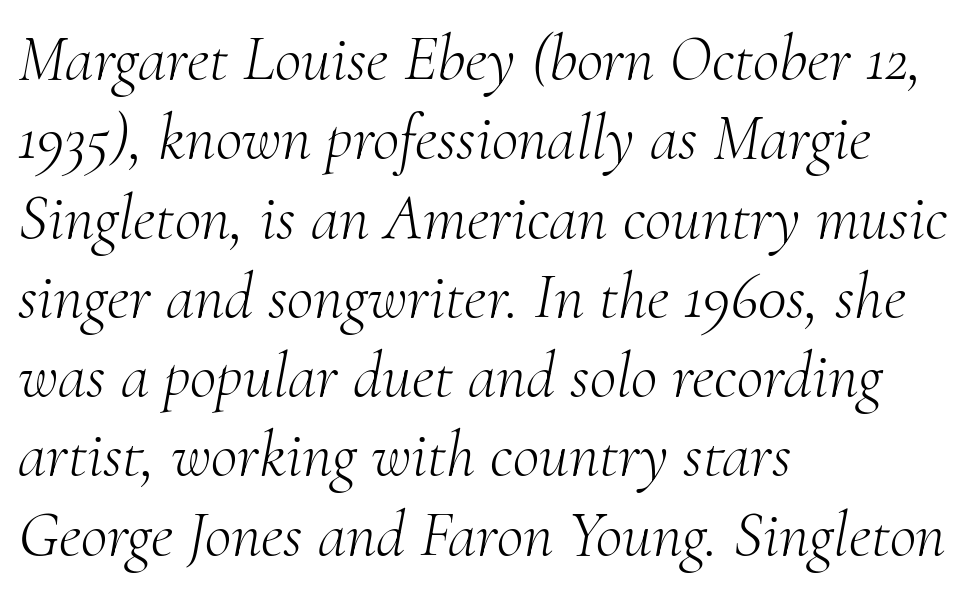
The letters sit at their default tracking, neither squeezed nor spread. A typesetter would mark this as italic. Bare-footed words on every line. The typesetting does not lean heavy: it is not bold.
